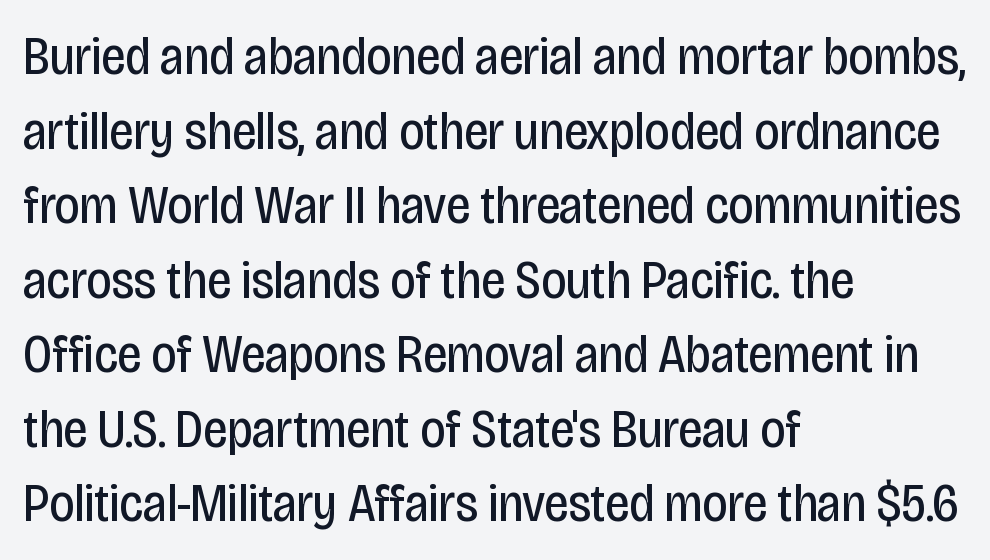
Visually the block forms a straight wall on the left and a jagged coastline on the right. The line texture is even and compact thanks to regular tracking. Ascenders rise straight up at ninety degrees. A normal amount of white space separates one row of letters from the next.
